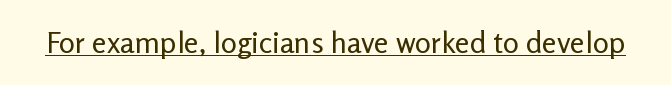
Q: Is the text bold? A: No.
Q: Is the text italic (slanted)? A: No, it is upright.
Q: Is the typeface a serif or a sans-serif typeface? A: Sans-serif.
Q: Is the text underlined? A: Yes.
Q: Is the spacing between letters normal or unusually wide? A: Normal.
Q: Width (condensed, normal, or wide)? A: Normal.
Q: Stroke contrast? A: Low.
Q: x-height? A: Medium.
Q: Monospaced? A: No.
